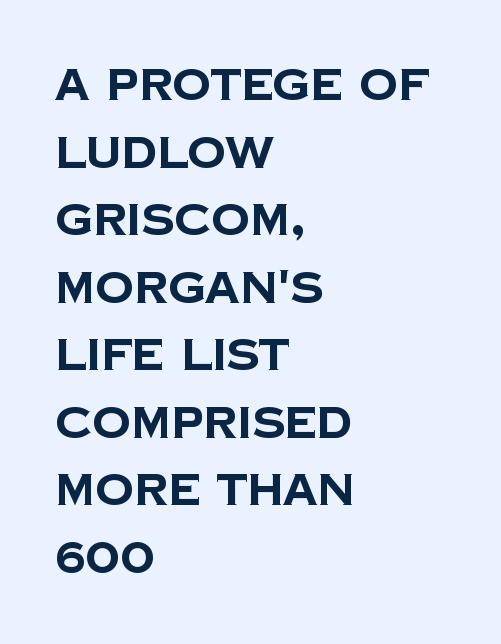
Q: Is the text bold? A: Yes.
Q: Is the typeface a serif or a sans-serif typeface? A: Sans-serif.
Q: Is the text underlined? A: No.
Q: How is the paragraph aligned? A: Left-aligned.
Q: Is the spacing between letters normal or unusually wide? A: Normal.
Q: Is the spacing between lines tight, normal or loose? A: Normal.
Q: Width (condensed, normal, or wide)? A: Normal.
Q: Stroke contrast? A: Low.
Q: x-height? A: Large.
Q: Monospaced? A: No.
